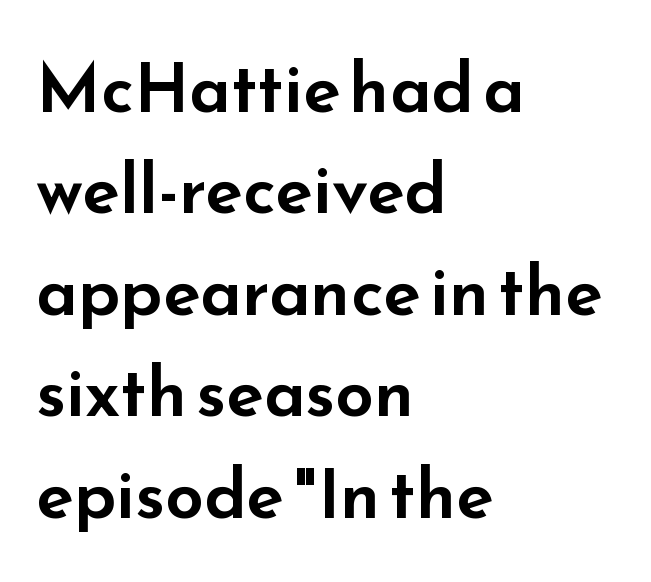
The image shows 69 px wide sans-serif type, upright; set left-aligned, normal line spacing (1.47x), normal letter spacing, not underlined; low stroke contrast and a small x-height.
